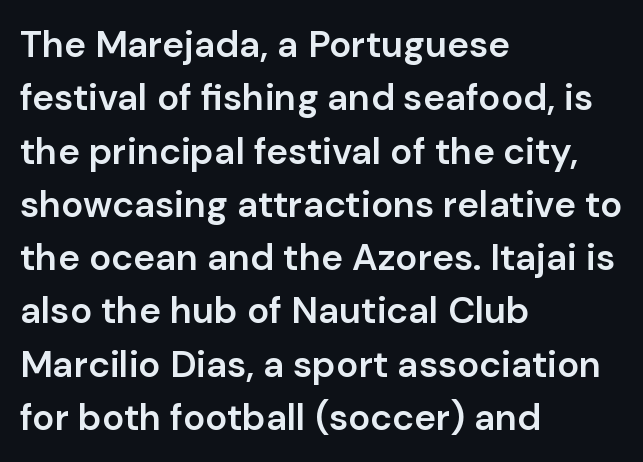
Q: Is the text bold? A: Semi-bold.
Q: Is the text italic (slanted)? A: No, it is upright.
Q: Is the typeface a serif or a sans-serif typeface? A: Sans-serif.
Q: Is the text underlined? A: No.
Q: How is the paragraph aligned? A: Left-aligned.
Q: Is the spacing between letters normal or unusually wide? A: Normal.
Q: Is the spacing between lines tight, normal or loose? A: Normal.
Q: Width (condensed, normal, or wide)? A: Normal.
Q: Stroke contrast? A: Low.
Q: x-height? A: Medium.
Q: Monospaced? A: No.
